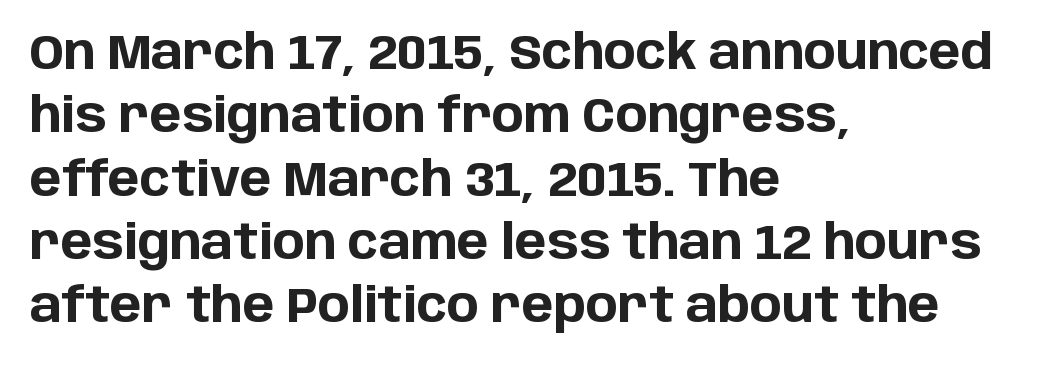
The image shows 48 px bold sans-serif type, upright; set left-aligned, normal line spacing (1.32x), normal letter spacing, not underlined; low stroke contrast and a large x-height.
